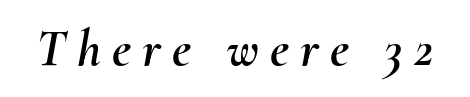
{"italic": "yes", "lean": "right", "slant_degrees": 10, "width": "normal", "stroke_contrast": "medium", "x_height": "small", "monospaced": "no", "underline": "no", "letter_spacing": "wide", "letter_spacing_em": 0.21, "glyph_px": 53}
